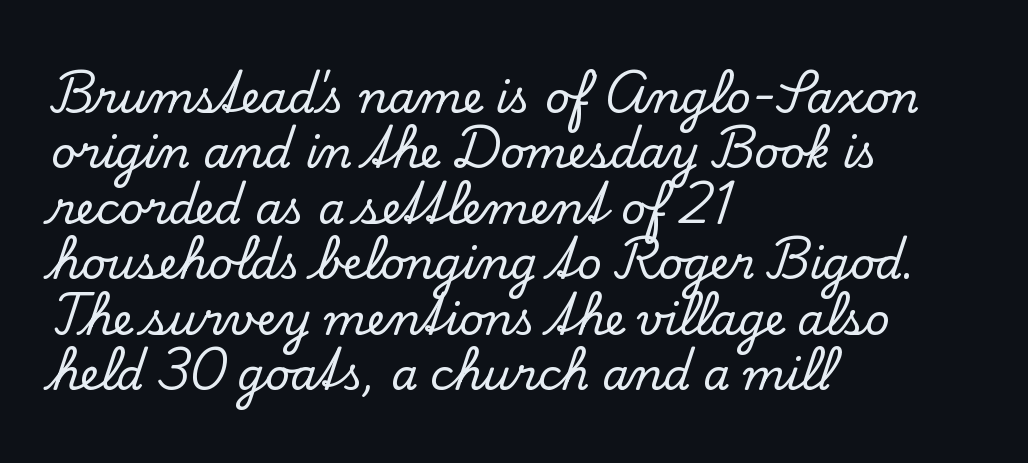
Baseline-to-baseline distance is the conventional proportion of letter height. Character widths vary here, with narrow letters taking less room than wide ones. These lines stack with their left ends in a neat column.
